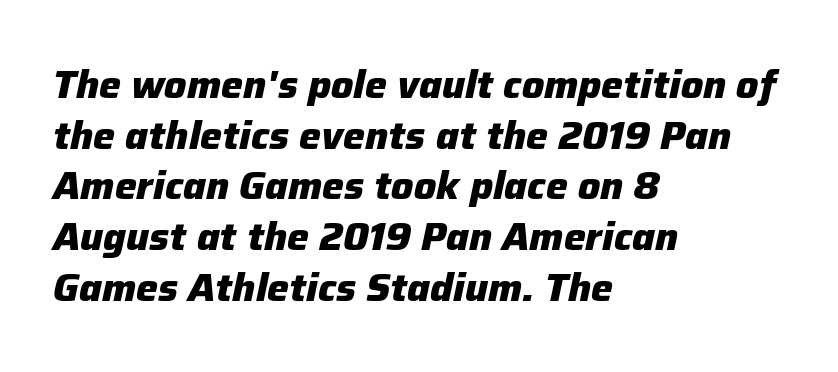
Look at the stroke-to-counter ratio: heavy, a bold. Lines of text with bare space underneath. Is this a fixed-width face? No — the glyphs have proportional, varying widths. The typography opts for an oblique posture over an upright one. One glance says typical: line gaps are just what's usual. Words appear dense and cohesive because spacing is normal.
